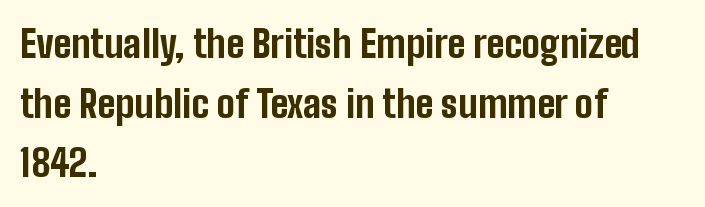
Q: Is the text bold? A: Yes.
Q: Is the text italic (slanted)? A: No, it is upright.
Q: Is the typeface a serif or a sans-serif typeface? A: Sans-serif.
Q: Is the text underlined? A: No.
Q: How is the paragraph aligned? A: Left-aligned.
Q: Is the spacing between letters normal or unusually wide? A: Normal.
Q: Is the spacing between lines tight, normal or loose? A: Normal.
Q: Width (condensed, normal, or wide)? A: Condensed.
Q: Stroke contrast? A: Low.
Q: x-height? A: Medium.
Q: Monospaced? A: No.
